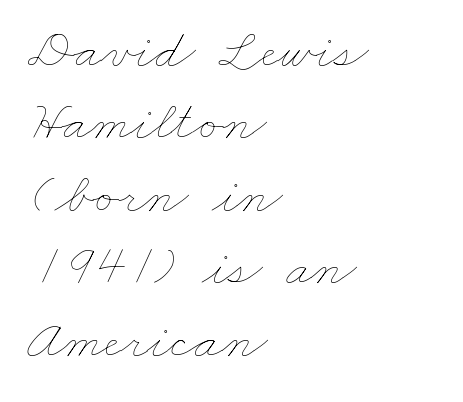
Q: Is the text bold? A: No.
Q: Is the text underlined? A: No.
Q: How is the paragraph aligned? A: Left-aligned.
Q: Is the spacing between letters normal or unusually wide? A: Normal.
Q: Is the spacing between lines tight, normal or loose? A: Normal.
Q: Width (condensed, normal, or wide)? A: Wide.
Q: Stroke contrast? A: Low.
Q: x-height? A: Small.
Q: Monospaced? A: No.
